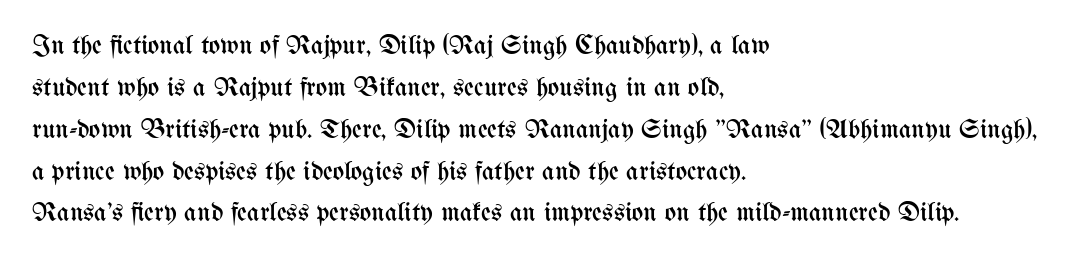
{"italic": "no", "bold": "no", "underline": "no", "align": "left", "line_spacing": "normal", "line_spacing_ratio": 1.55, "letter_spacing": "normal", "letter_spacing_em": 0.0, "glyph_px": 27}
